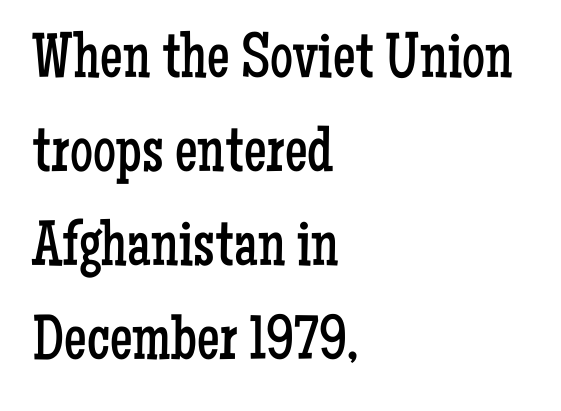
{"serif": "yes", "italic": "no", "bold": "no", "weight": "regular", "width": "condensed", "stroke_contrast": "low", "x_height": "medium", "monospaced": "no", "underline": "no", "align": "left", "line_spacing": "normal", "line_spacing_ratio": 1.47, "letter_spacing": "normal", "letter_spacing_em": 0.0, "glyph_px": 64}
